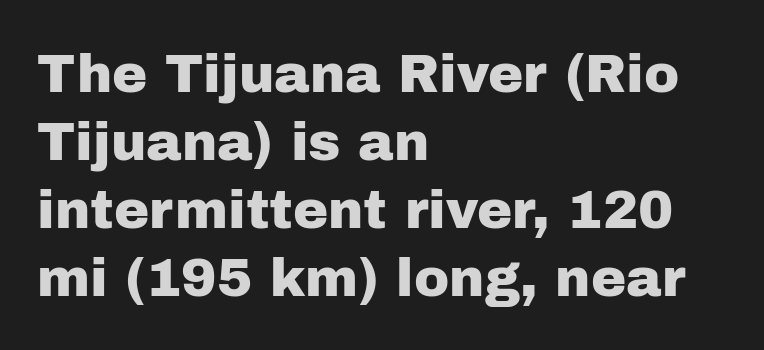
Short note: letters normally spaced. Is this a fixed-width face? No — the glyphs have proportional, varying widths. Every row of glyphs begins at an identical x-position on the left. The strip under each line holds only bare page. The block of text has a typical density, with ordinary space between rows.
